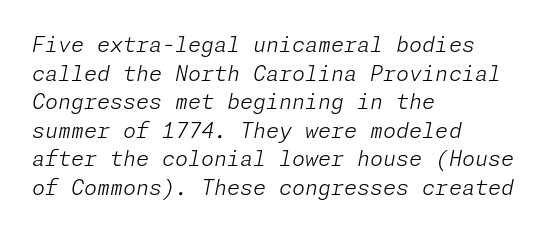
Horizontal alignment here is leftward, the default for most running prose. The letterforms sit at book weight or below. Bare-footed words on every line. One glance says typical: line gaps are just what's usual. The letterforms sit shoulder to shoulder at normal distance.
